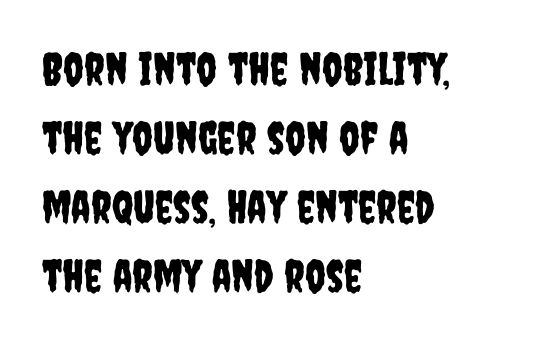
{"serif": "no", "italic": "no", "width": "condensed", "stroke_contrast": "low", "x_height": "large", "monospaced": "no", "underline": "no", "align": "left", "line_spacing": "normal", "line_spacing_ratio": 1.53, "letter_spacing": "normal", "letter_spacing_em": 0.0, "glyph_px": 45}
